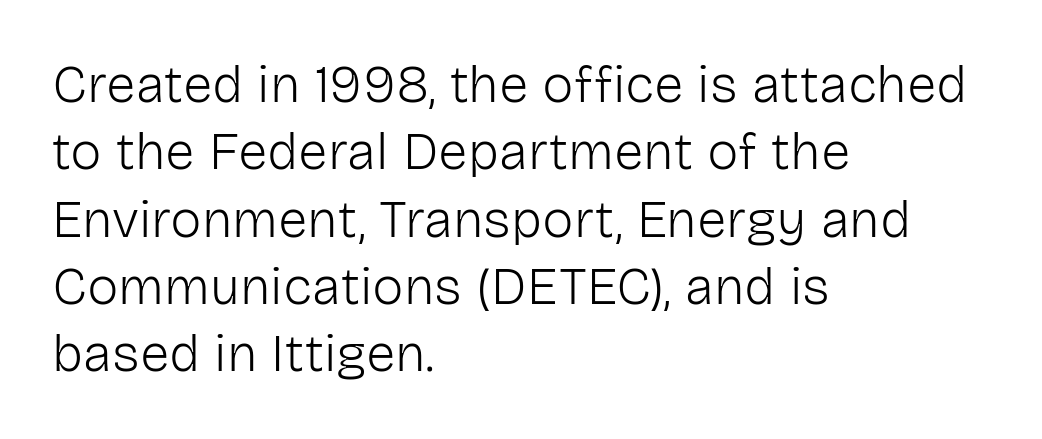
Q: Is the text bold? A: No.
Q: Is the text italic (slanted)? A: No, it is upright.
Q: Is the typeface a serif or a sans-serif typeface? A: Sans-serif.
Q: Is the text underlined? A: No.
Q: How is the paragraph aligned? A: Left-aligned.
Q: Is the spacing between letters normal or unusually wide? A: Normal.
Q: Is the spacing between lines tight, normal or loose? A: Normal.
Q: Width (condensed, normal, or wide)? A: Normal.
Q: Stroke contrast? A: Low.
Q: x-height? A: Medium.
Q: Monospaced? A: No.
